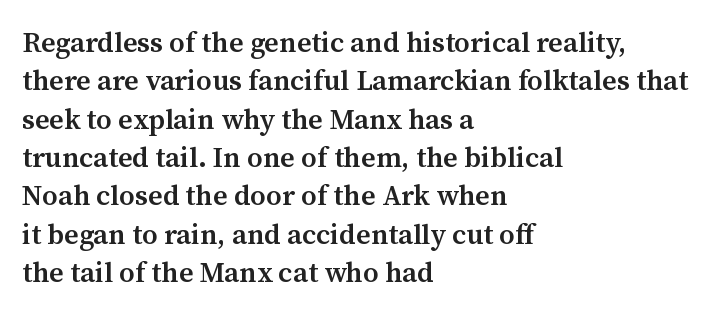
The image shows 28 px semibold serif type, upright; set left-aligned, normal line spacing (1.37x), normal letter spacing, not underlined; medium stroke contrast and a medium x-height.
